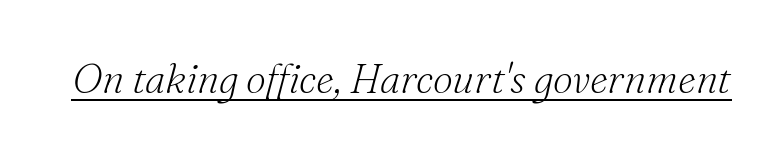
Q: Is the text bold? A: No.
Q: Is the text italic (slanted)? A: Yes, it leans right by about 16 degrees.
Q: Is the typeface a serif or a sans-serif typeface? A: Serif.
Q: Is the text underlined? A: Yes.
Q: Is the spacing between letters normal or unusually wide? A: Normal.
Q: Width (condensed, normal, or wide)? A: Normal.
Q: Stroke contrast? A: Medium.
Q: x-height? A: Small.
Q: Monospaced? A: No.
